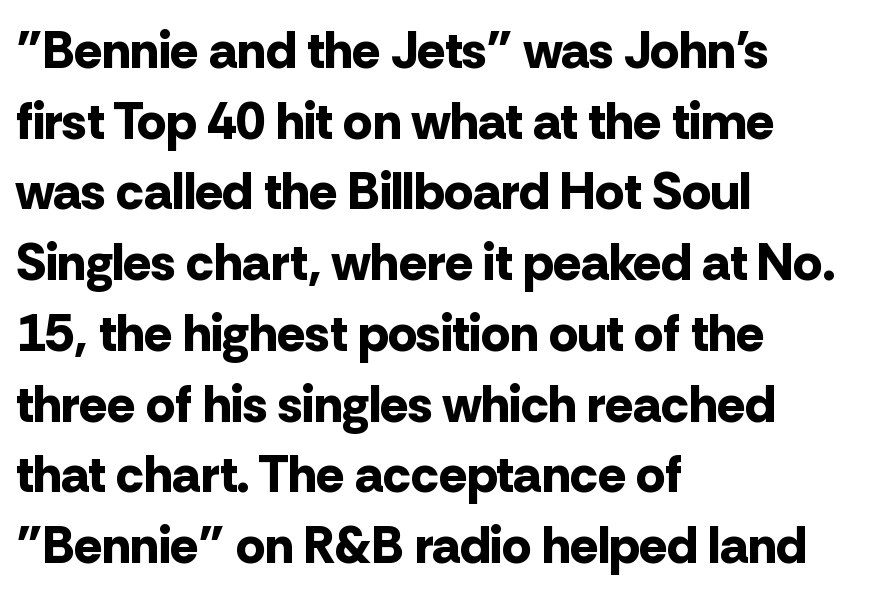
Q: Is the text bold? A: Yes.
Q: Is the text italic (slanted)? A: No, it is upright.
Q: Is the typeface a serif or a sans-serif typeface? A: Sans-serif.
Q: Is the text underlined? A: No.
Q: How is the paragraph aligned? A: Left-aligned.
Q: Is the spacing between letters normal or unusually wide? A: Normal.
Q: Is the spacing between lines tight, normal or loose? A: Normal.
Q: Width (condensed, normal, or wide)? A: Normal.
Q: Stroke contrast? A: Low.
Q: x-height? A: Medium.
Q: Monospaced? A: No.
